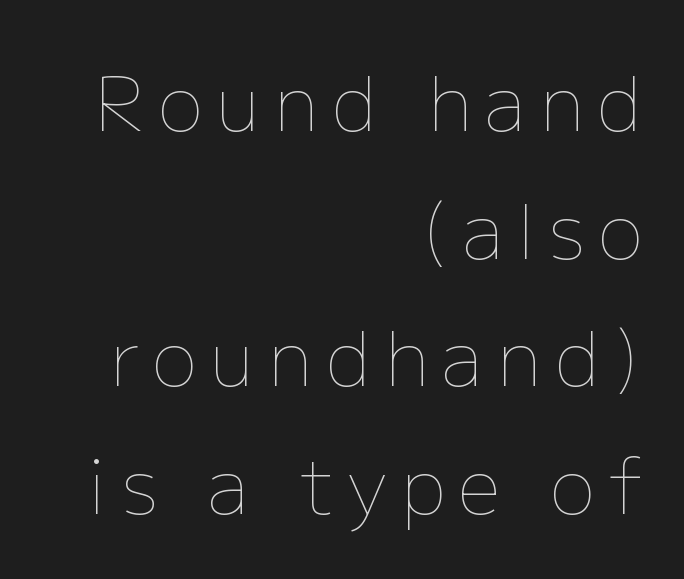
{"italic": "no", "bold": "no", "weight": "thin", "width": "normal", "stroke_contrast": "low", "x_height": "medium", "monospaced": "no", "underline": "no", "align": "right", "line_spacing": "normal", "line_spacing_ratio": 1.68, "glyph_px": 76}
